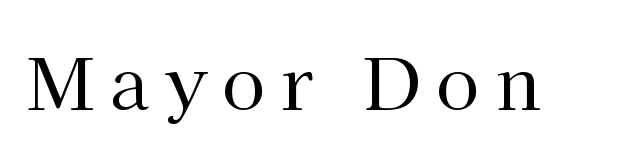
The image shows 71 px regular-weight serif type, upright; set unusually wide letter spacing (+0.22 em), not underlined; high stroke contrast and a medium x-height.
